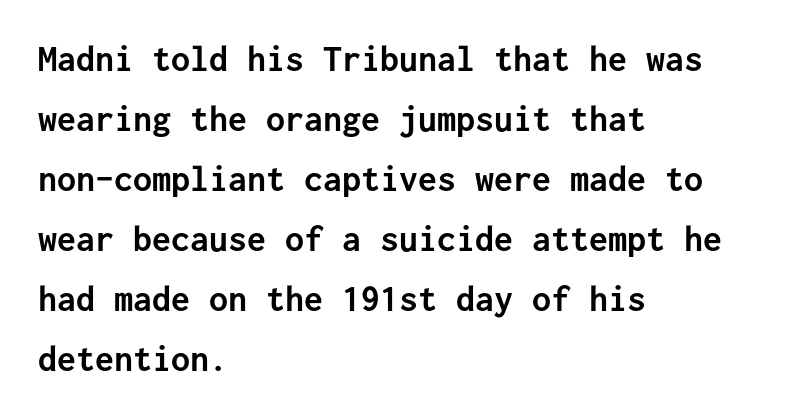
{"serif": "no", "italic": "no", "bold": "yes", "weight": "semibold", "width": "normal", "stroke_contrast": "low", "x_height": "medium", "monospaced": "yes", "underline": "no", "align": "left", "line_spacing": "normal", "line_spacing_ratio": 1.58, "letter_spacing": "normal", "letter_spacing_em": 0.0, "glyph_px": 38}
